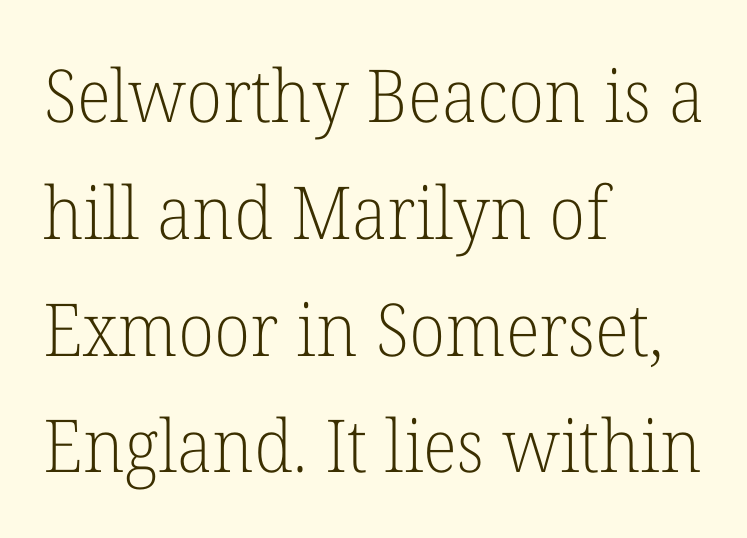
{"serif": "yes", "italic": "no", "bold": "no", "weight": "light", "width": "normal", "stroke_contrast": "low", "x_height": "medium", "monospaced": "no", "underline": "no", "align": "left", "line_spacing": "normal", "line_spacing_ratio": 1.6, "letter_spacing": "normal", "letter_spacing_em": 0.0, "glyph_px": 73}
